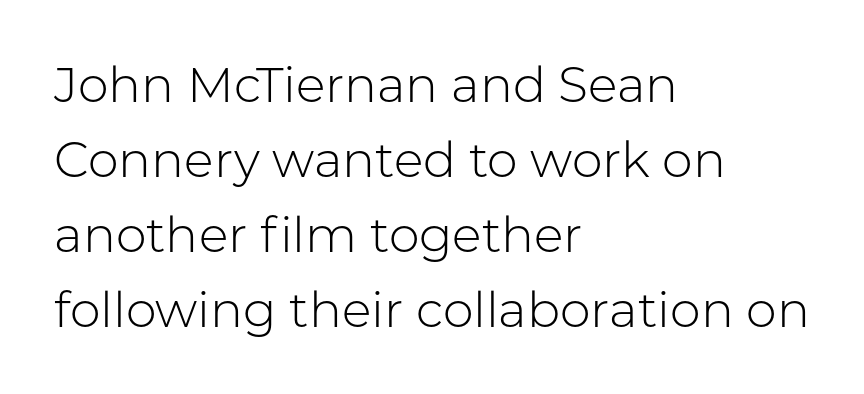
The image shows 49 px light sans-serif type, upright; set left-aligned, normal line spacing (1.53x), normal letter spacing, not underlined; low stroke contrast and a medium x-height.
